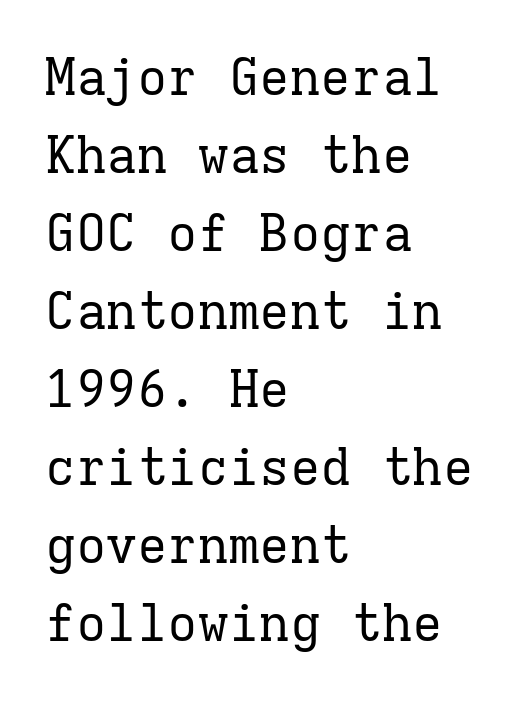
{"serif": "yes", "italic": "no", "bold": "no", "weight": "regular", "width": "normal", "stroke_contrast": "low", "x_height": "medium", "monospaced": "yes", "underline": "no", "align": "left", "line_spacing": "normal", "line_spacing_ratio": 1.53, "letter_spacing": "normal", "letter_spacing_em": 0.0, "glyph_px": 51}
